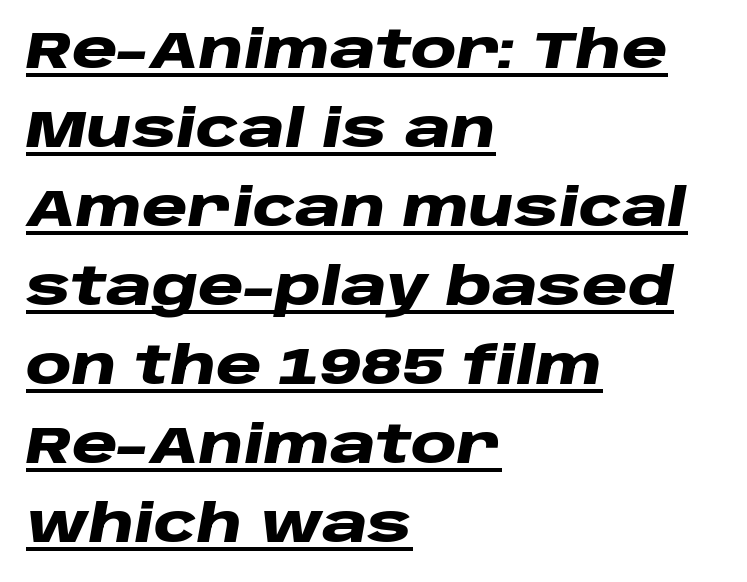
The image shows 52 px heavy, wide type, italic (leaning right); set left-aligned, normal line spacing (1.52x), normal letter spacing, underlined; low stroke contrast and a large x-height.
